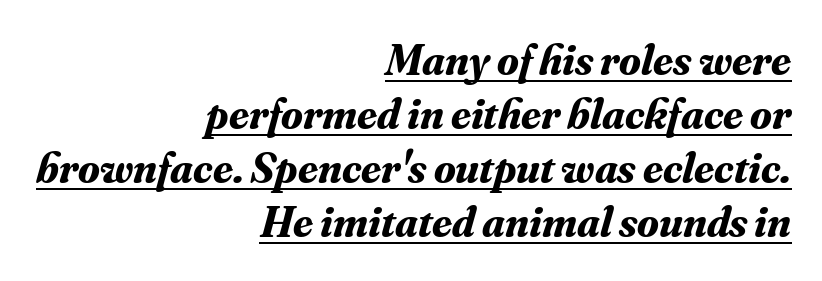
The image shows 44 px bold serif type, italic (leaning right); set right-aligned, line spacing 1.23x, normal letter spacing, underlined; medium stroke contrast and a small x-height.
